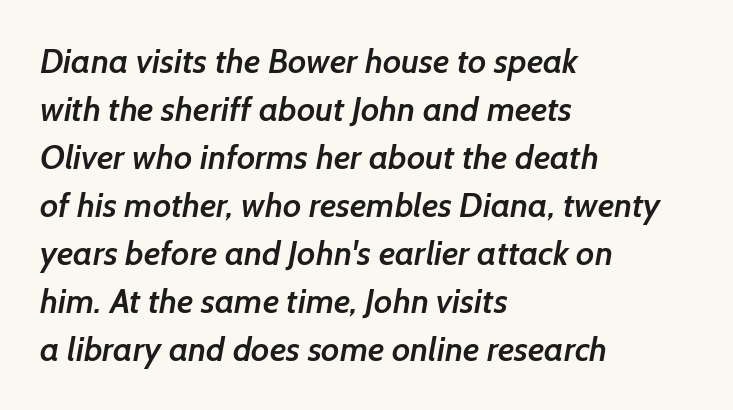
Q: Is the text bold? A: Semi-bold.
Q: Is the typeface a serif or a sans-serif typeface? A: Sans-serif.
Q: Is the text underlined? A: No.
Q: How is the paragraph aligned? A: Left-aligned.
Q: Is the spacing between letters normal or unusually wide? A: Normal.
Q: Is the spacing between lines tight, normal or loose? A: Normal.
Q: Width (condensed, normal, or wide)? A: Normal.
Q: Stroke contrast? A: Low.
Q: x-height? A: Medium.
Q: Monospaced? A: No.
